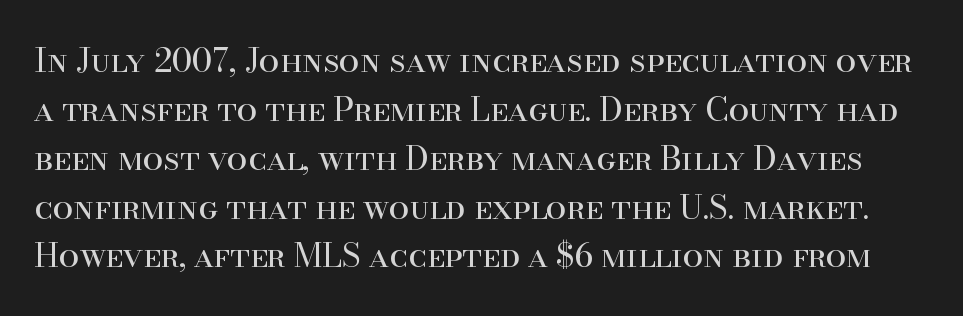
The image shows 33 px regular-weight serif type, upright; set normal line spacing (1.48x), normal letter spacing, not underlined; high stroke contrast and a small x-height.
